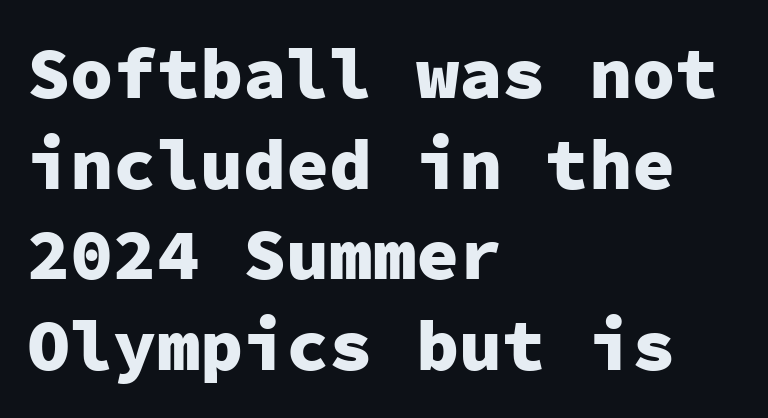
{"serif": "no", "italic": "no", "bold": "yes", "weight": "heavy", "width": "normal", "stroke_contrast": "low", "x_height": "medium", "monospaced": "yes", "underline": "no", "align": "left", "line_spacing": "normal", "line_spacing_ratio": 1.26, "letter_spacing": "normal", "letter_spacing_em": 0.0, "glyph_px": 72}
